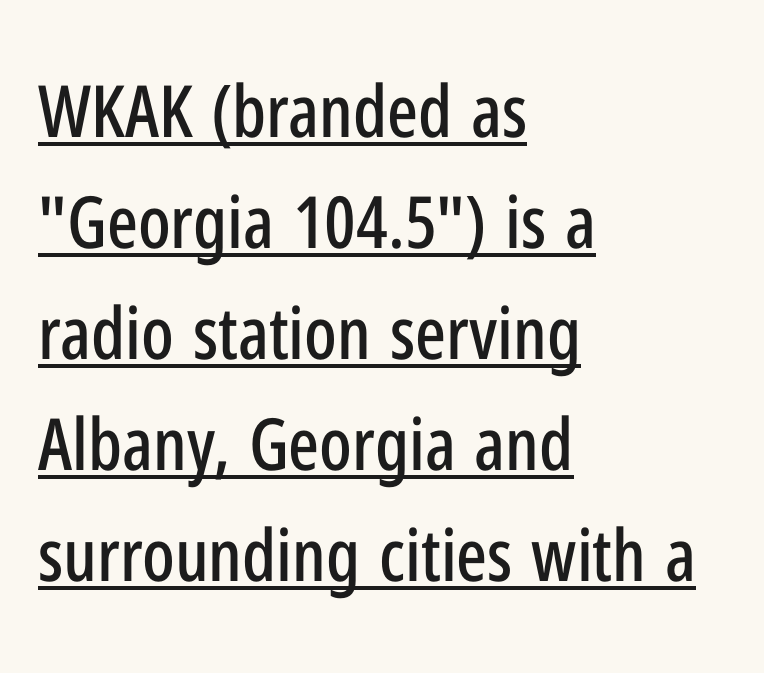
{"serif": "no", "italic": "no", "width": "condensed", "stroke_contrast": "low", "x_height": "medium", "monospaced": "no", "underline": "yes", "align": "left", "line_spacing": "normal", "line_spacing_ratio": 1.54, "letter_spacing": "normal", "letter_spacing_em": 0.0, "glyph_px": 72}
